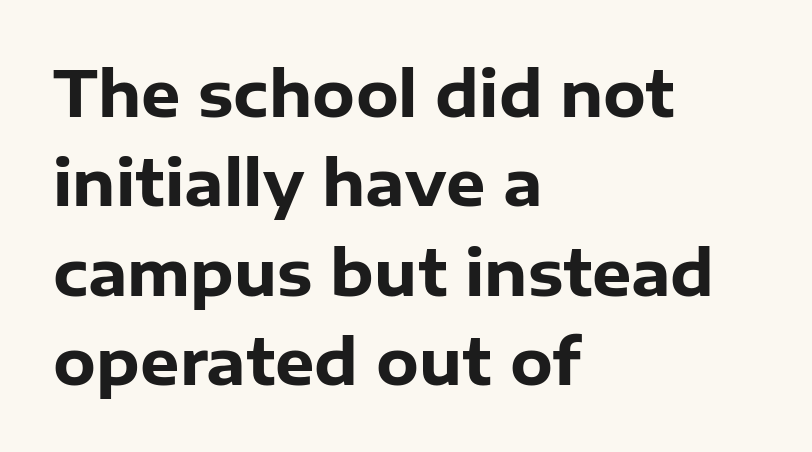
The image shows 62 px heavy sans-serif type, upright; set left-aligned, normal line spacing (1.44x), normal letter spacing, not underlined; low stroke contrast and a medium x-height.
